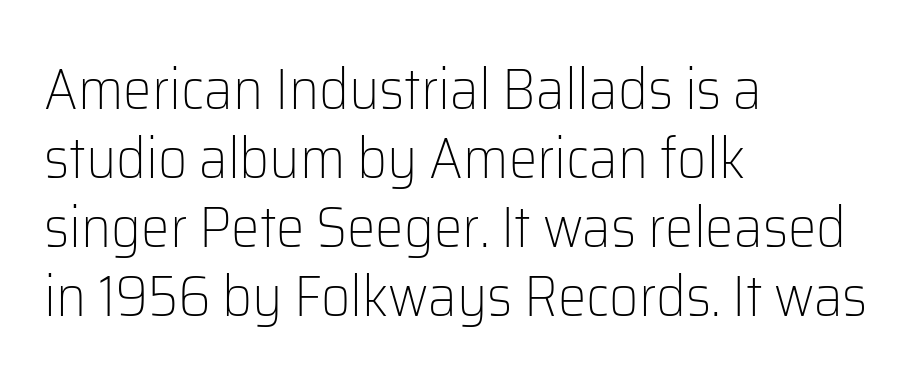
Q: Is the text bold? A: No.
Q: Is the text italic (slanted)? A: No, it is upright.
Q: Is the typeface a serif or a sans-serif typeface? A: Sans-serif.
Q: Is the text underlined? A: No.
Q: How is the paragraph aligned? A: Left-aligned.
Q: Is the spacing between letters normal or unusually wide? A: Normal.
Q: Width (condensed, normal, or wide)? A: Normal.
Q: Stroke contrast? A: Low.
Q: x-height? A: Medium.
Q: Monospaced? A: No.
